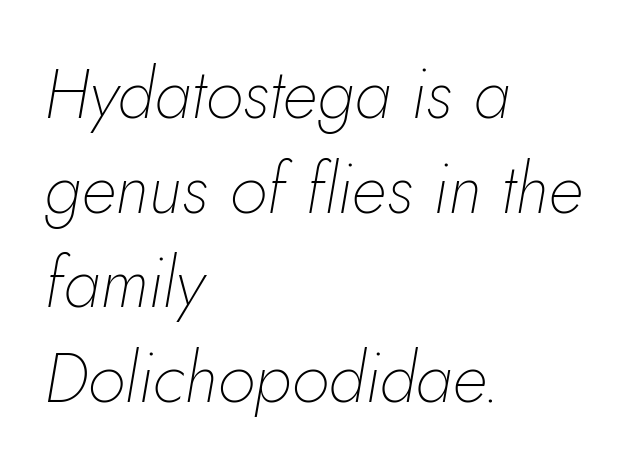
Q: Is the text bold? A: No.
Q: Is the text italic (slanted)? A: Yes, it leans right by about 5 degrees.
Q: Is the text underlined? A: No.
Q: How is the paragraph aligned? A: Left-aligned.
Q: Is the spacing between letters normal or unusually wide? A: Normal.
Q: Is the spacing between lines tight, normal or loose? A: Normal.
Q: Width (condensed, normal, or wide)? A: Normal.
Q: Stroke contrast? A: Low.
Q: x-height? A: Small.
Q: Monospaced? A: No.
